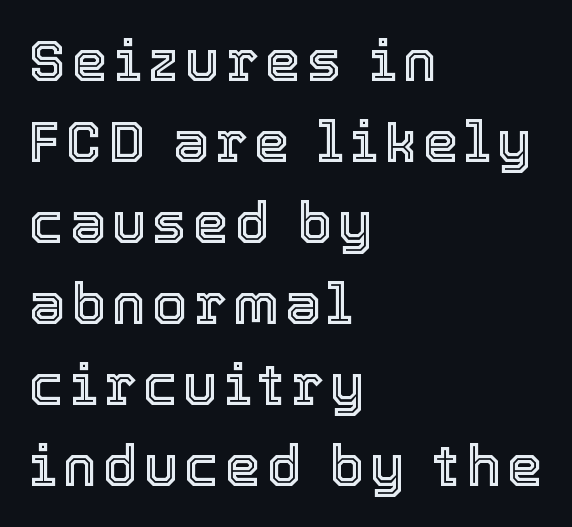
A bare baseline throughout the passage. If you drew a line through each stem, it would be perfectly vertical. Varying glyph widths throughout — classic text-font behaviour. The rendering anchors every line to the left-hand side. The rows are spaced the way most documents space them.
